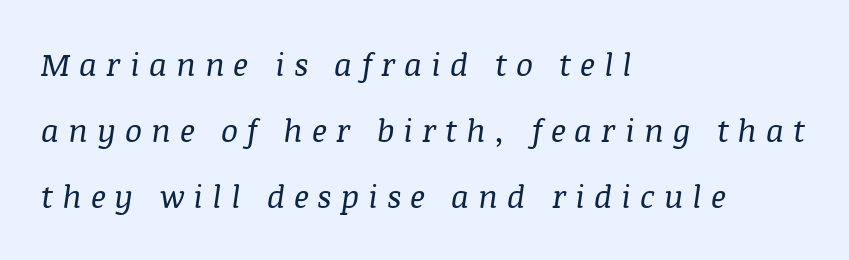
Q: Is the text bold? A: No.
Q: Is the text italic (slanted)? A: Yes, it leans right by about 8 degrees.
Q: Is the typeface a serif or a sans-serif typeface? A: Serif.
Q: Is the text underlined? A: No.
Q: How is the paragraph aligned? A: Left-aligned.
Q: Is the spacing between letters normal or unusually wide? A: Unusually wide.
Q: Is the spacing between lines tight, normal or loose? A: Loose.
Q: Width (condensed, normal, or wide)? A: Normal.
Q: Stroke contrast? A: Medium.
Q: x-height? A: Large.
Q: Monospaced? A: No.
